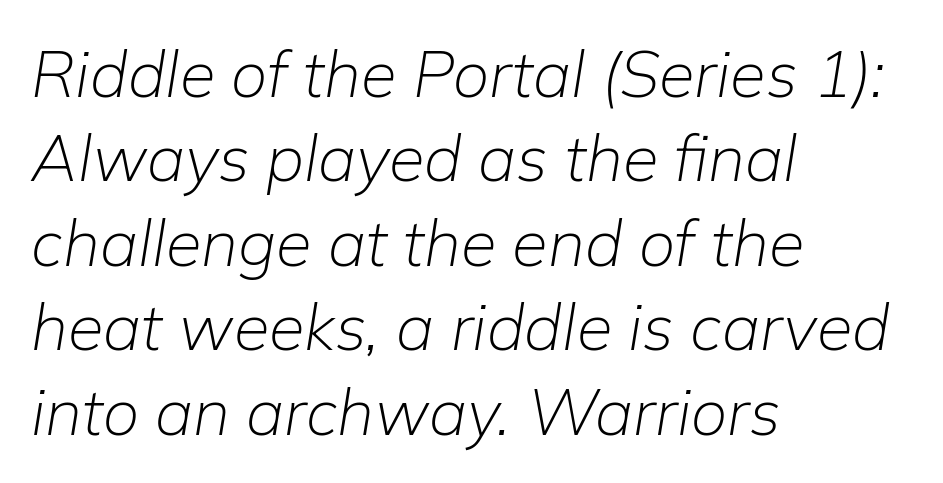
The rendering anchors every line to the left-hand side. Looks like regular typesetting: each glyph gets only the width it needs. The face used here is rendered with its standard letterfit. Quick note: italic. Unmarked baselines from the first word to the last. The leading is moderate, giving the passage an even texture.
